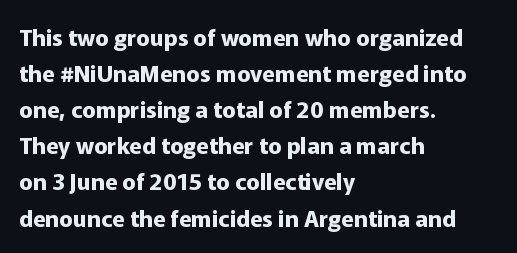
Notice how descenders clear the ascenders below comfortably — that's standard leading. The sample has been set heavy, in full bold. Italic? Not at all — the glyphs are vertical. A bare baseline throughout the passage. The rag falls on the right side of this text block. Inter-character spacing is left at the font's built-in metrics.
